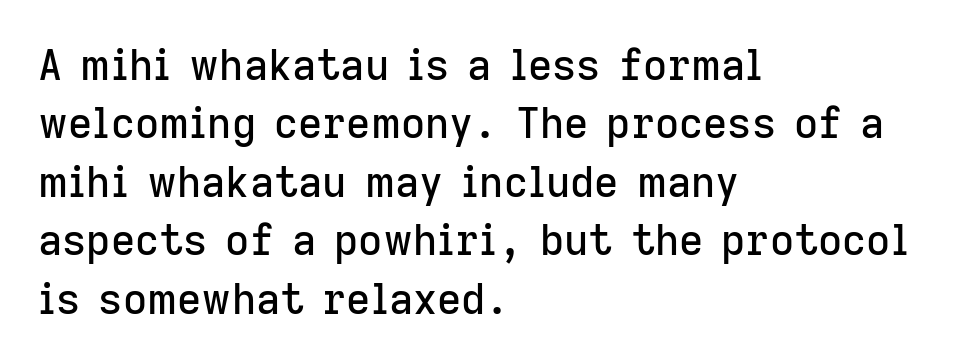
{"serif": "no", "italic": "no", "width": "normal", "stroke_contrast": "low", "x_height": "medium", "monospaced": "no", "underline": "no", "align": "left", "line_spacing": "normal", "line_spacing_ratio": 1.39, "letter_spacing": "normal", "letter_spacing_em": 0.0, "glyph_px": 42}
